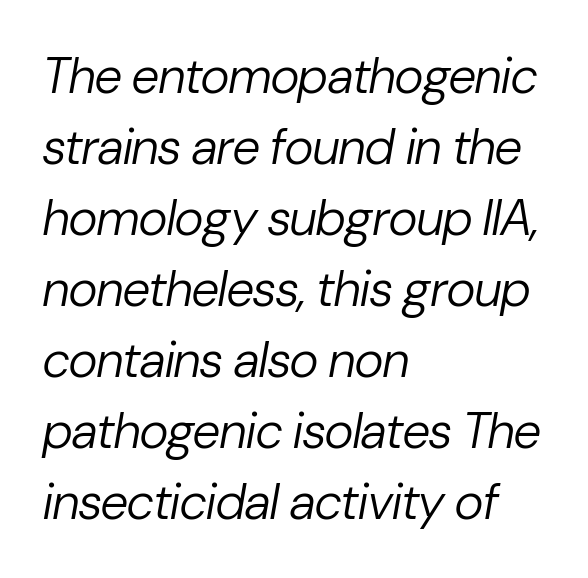
{"italic": "yes", "lean": "right", "slant_degrees": 10, "bold": "no", "weight": "regular", "width": "normal", "stroke_contrast": "low", "x_height": "medium", "monospaced": "no", "underline": "no", "align": "left", "line_spacing": "normal", "line_spacing_ratio": 1.42, "letter_spacing": "normal", "letter_spacing_em": 0.0, "glyph_px": 50}
